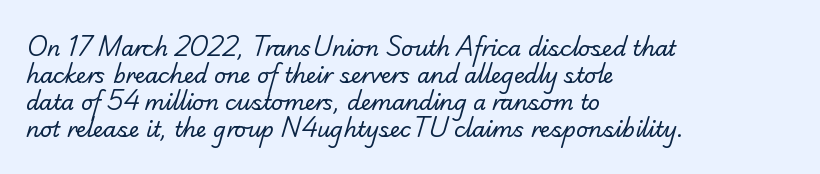
{"bold": "no", "underline": "no", "align": "left", "line_spacing": "normal", "line_spacing_ratio": 1.28, "letter_spacing": "normal", "letter_spacing_em": 0.0, "glyph_px": 21}
